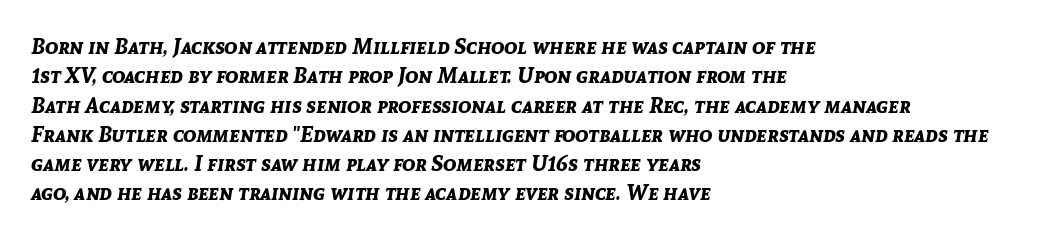
The image shows 22 px bold type, italic (leaning right); set left-aligned, normal line spacing (1.33x), normal letter spacing, not underlined.
